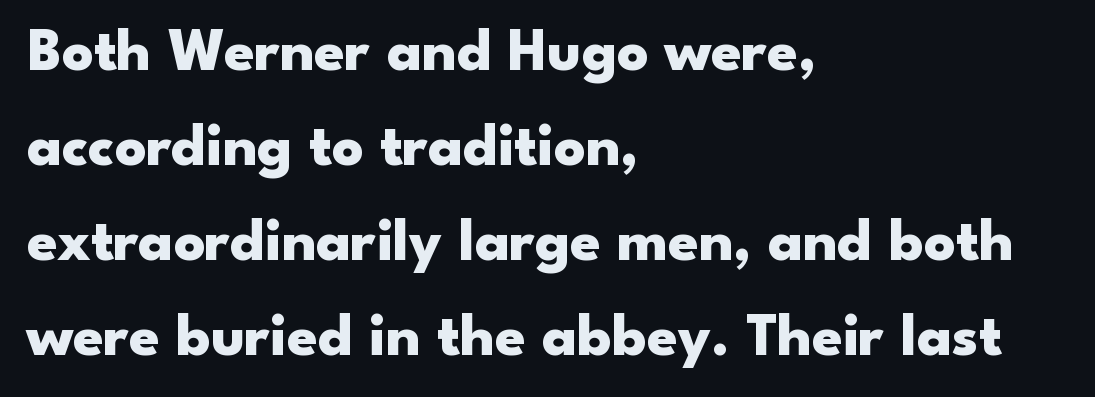
Alignment: flush left. Each word holds together tightly as a unit, with standard inter-letter gaps. Italic? Not at all — the glyphs are vertical. The letters advance in unequal steps, a hallmark of proportional type.
